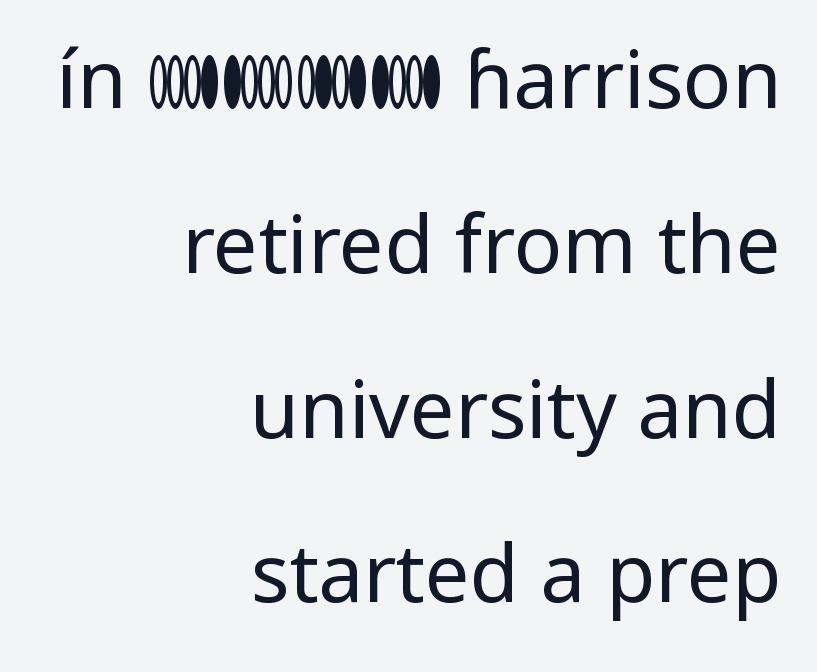
This rendering employs a face without finishing strokes, i.e., a sans-serif. All the whitespace from short lines collects on the left. The face used here is proportionally spaced, like ordinary book or web type. Characters remain perfectly vertical along every line.
